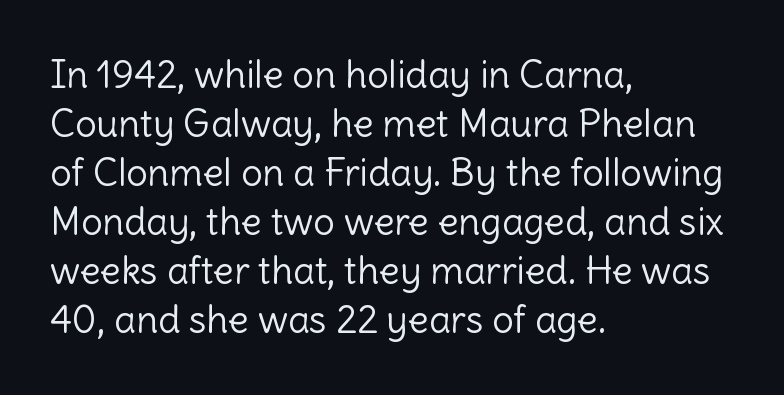
Q: Is the text bold? A: No.
Q: Is the text italic (slanted)? A: No, it is upright.
Q: Is the typeface a serif or a sans-serif typeface? A: Sans-serif.
Q: Is the text underlined? A: No.
Q: How is the paragraph aligned? A: Left-aligned.
Q: Is the spacing between letters normal or unusually wide? A: Normal.
Q: Is the spacing between lines tight, normal or loose? A: Normal.
Q: Width (condensed, normal, or wide)? A: Normal.
Q: x-height? A: Medium.
Q: Monospaced? A: No.
